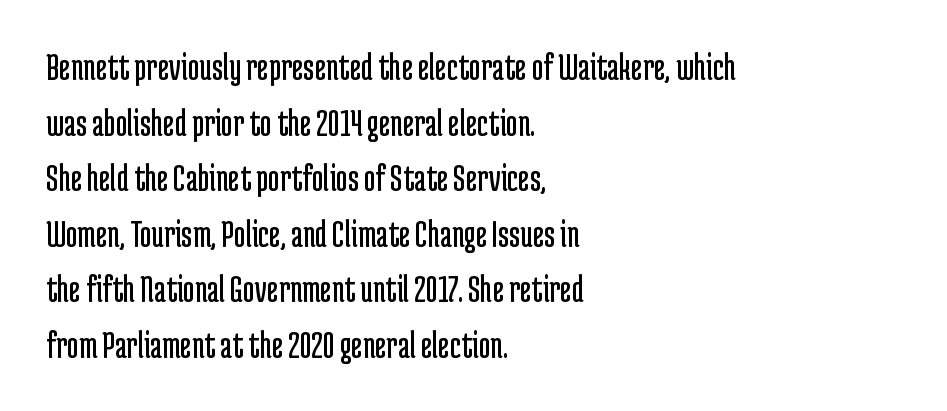
Q: Is the text bold? A: No.
Q: Is the text italic (slanted)? A: No, it is upright.
Q: Is the typeface a serif or a sans-serif typeface? A: Sans-serif.
Q: Is the text underlined? A: No.
Q: How is the paragraph aligned? A: Left-aligned.
Q: Is the spacing between letters normal or unusually wide? A: Normal.
Q: Is the spacing between lines tight, normal or loose? A: Normal.
Q: Width (condensed, normal, or wide)? A: Condensed.
Q: Stroke contrast? A: Low.
Q: x-height? A: Medium.
Q: Monospaced? A: No.
